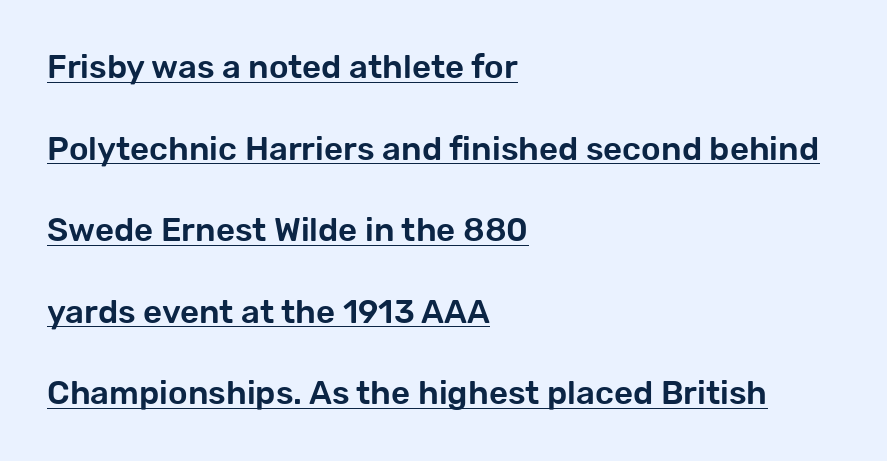
Q: Is the text italic (slanted)? A: No, it is upright.
Q: Is the typeface a serif or a sans-serif typeface? A: Sans-serif.
Q: Is the text underlined? A: Yes.
Q: How is the paragraph aligned? A: Left-aligned.
Q: Is the spacing between letters normal or unusually wide? A: Normal.
Q: Is the spacing between lines tight, normal or loose? A: Loose.
Q: Width (condensed, normal, or wide)? A: Normal.
Q: Stroke contrast? A: Low.
Q: x-height? A: Medium.
Q: Monospaced? A: No.
